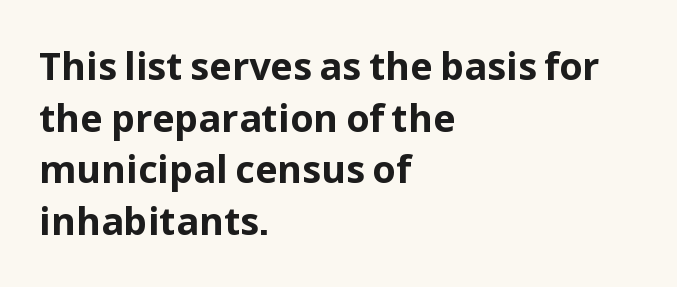
{"serif": "no", "italic": "no", "bold": "yes", "weight": "bold", "width": "normal", "stroke_contrast": "low", "x_height": "medium", "monospaced": "no", "underline": "no", "align": "left", "line_spacing": "normal", "line_spacing_ratio": 1.36, "letter_spacing": "normal", "letter_spacing_em": 0.0, "glyph_px": 38}
